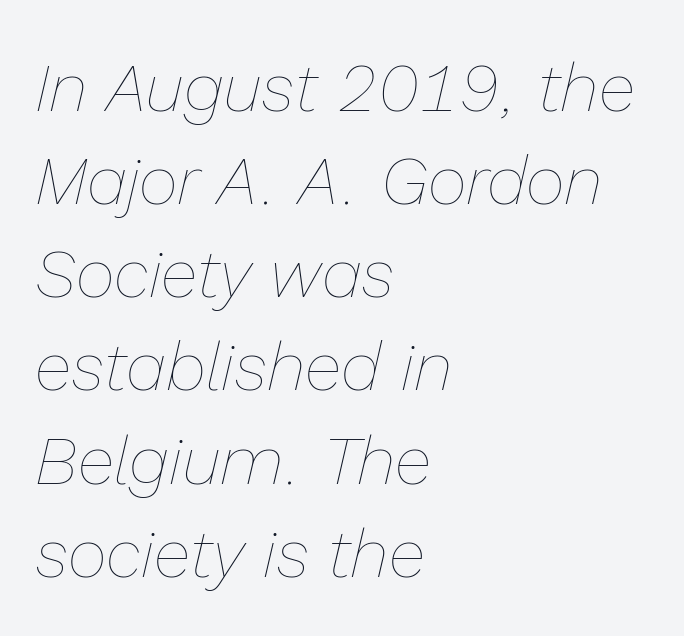
{"italic": "yes", "lean": "right", "slant_degrees": 13, "bold": "no", "weight": "thin", "width": "normal", "stroke_contrast": "low", "x_height": "medium", "monospaced": "no", "underline": "no", "align": "left", "line_spacing": "normal", "line_spacing_ratio": 1.37, "letter_spacing": "normal", "letter_spacing_em": 0.0, "glyph_px": 68}
